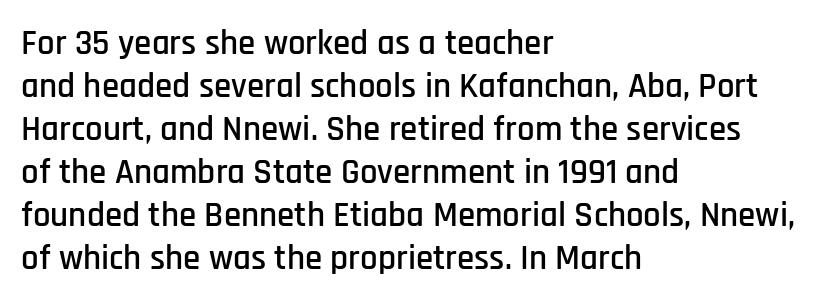
{"serif": "no", "italic": "no", "width": "condensed", "stroke_contrast": "low", "x_height": "large", "monospaced": "no", "underline": "no", "align": "left", "line_spacing_ratio": 1.23, "letter_spacing": "normal", "letter_spacing_em": 0.0, "glyph_px": 35}
